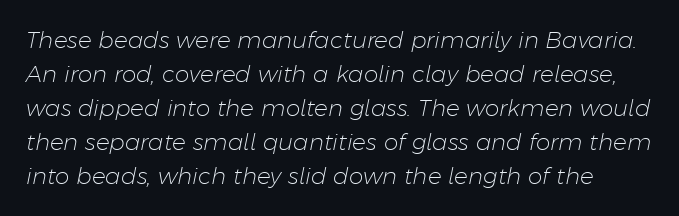
{"italic": "yes", "lean": "right", "slant_degrees": 11, "bold": "no", "underline": "no", "line_spacing": "normal", "line_spacing_ratio": 1.48, "letter_spacing": "normal", "letter_spacing_em": 0.0, "glyph_px": 23}
